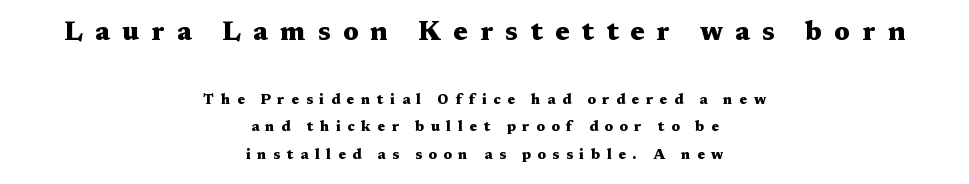
Each row of text sits above clean, open space. The initial chunk of copy outweighs the following chunk in type size. In terms of leading, this rendering errs on the spacious side. Here the glyphs are tracked loosely, breaking word shapes into spaced letters.
